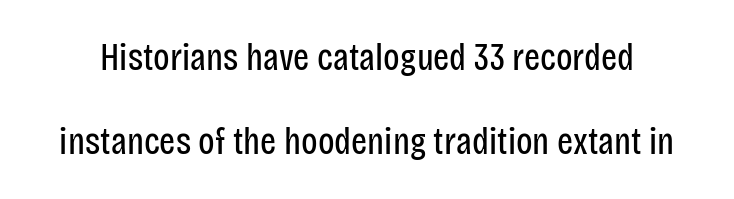
The image shows 38 px regular-weight, condensed sans-serif type, upright; set loose line spacing (2.2x), normal letter spacing, not underlined; low stroke contrast and a large x-height.
